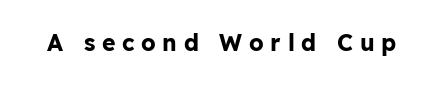
The image shows 23 px bold type, upright; set unusually wide letter spacing (+0.29 em), not underlined.
